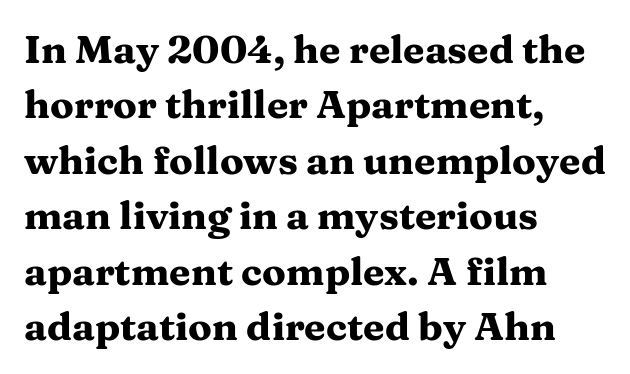
The image shows 39 px heavy, wide serif type, upright; set left-aligned, normal line spacing (1.42x), normal letter spacing, not underlined; medium stroke contrast and a medium x-height.
